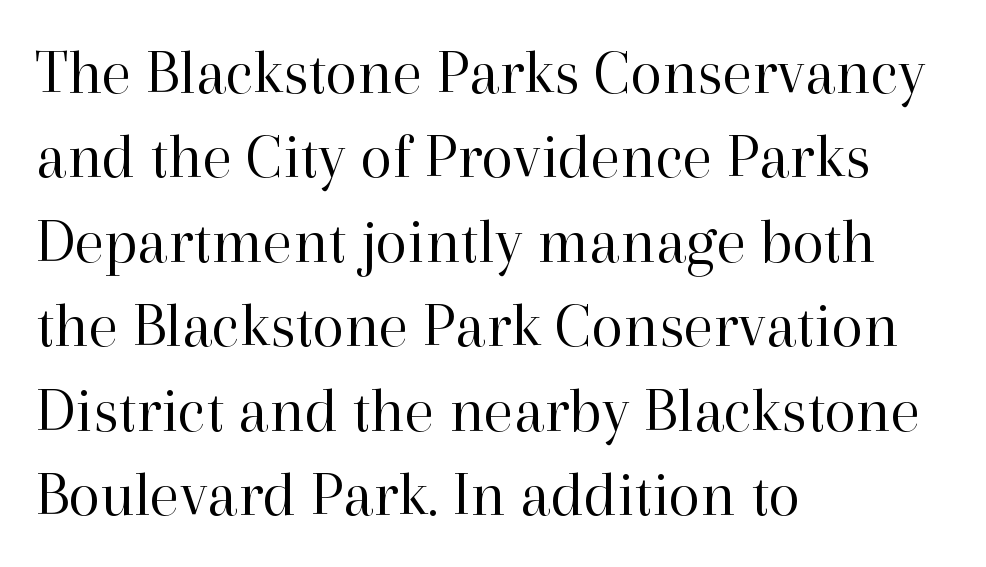
Q: Is the text bold? A: No.
Q: Is the text italic (slanted)? A: No, it is upright.
Q: Is the typeface a serif or a sans-serif typeface? A: Serif.
Q: Is the text underlined? A: No.
Q: How is the paragraph aligned? A: Left-aligned.
Q: Is the spacing between letters normal or unusually wide? A: Normal.
Q: Is the spacing between lines tight, normal or loose? A: Normal.
Q: Width (condensed, normal, or wide)? A: Normal.
Q: Stroke contrast? A: High.
Q: x-height? A: Medium.
Q: Monospaced? A: No.
